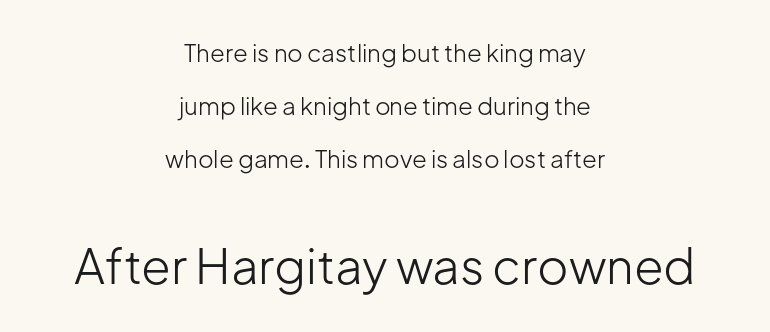
{"serif": "no", "italic": "no", "bold": "no", "weight": "light", "width": "normal", "stroke_contrast": "low", "x_height": "medium", "monospaced": "no", "underline": "no", "align": "center", "line_spacing": "loose", "line_spacing_ratio": 2.2, "letter_spacing": "normal", "letter_spacing_em": 0.0, "larger_block": "second", "size_ratio": 2.0, "glyph_px": 48}
